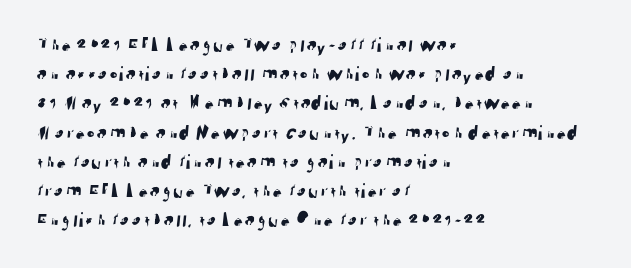
{"underline": "no", "align": "left", "line_spacing": "normal", "line_spacing_ratio": 1.39, "letter_spacing": "normal", "letter_spacing_em": 0.0, "glyph_px": 21}
